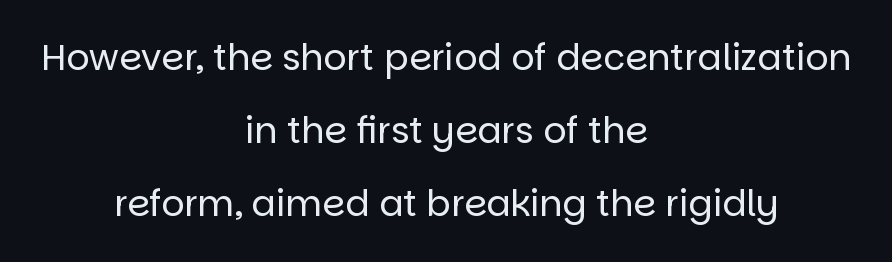
{"serif": "no", "italic": "no", "bold": "no", "weight": "regular", "width": "normal", "stroke_contrast": "low", "x_height": "large", "monospaced": "no", "underline": "no", "align": "center", "line_spacing": "loose", "line_spacing_ratio": 2.03, "letter_spacing": "normal", "letter_spacing_em": 0.0, "glyph_px": 36}
